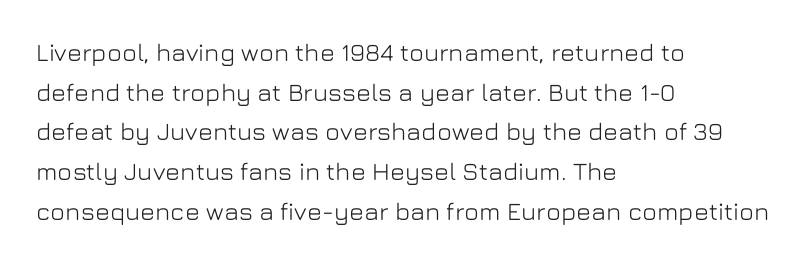
Q: Is the text italic (slanted)? A: No, it is upright.
Q: Is the text underlined? A: No.
Q: How is the paragraph aligned? A: Left-aligned.
Q: Is the spacing between letters normal or unusually wide? A: Normal.
Q: Is the spacing between lines tight, normal or loose? A: Normal.
